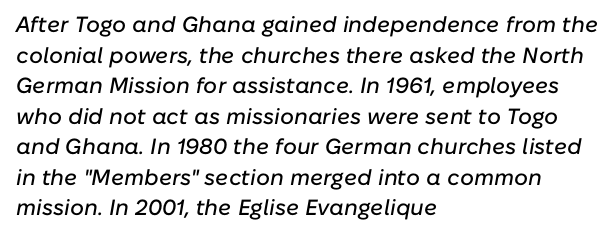
{"italic": "yes", "lean": "right", "slant_degrees": 10, "underline": "no", "align": "left", "line_spacing": "normal", "line_spacing_ratio": 1.39, "letter_spacing": "normal", "letter_spacing_em": 0.0, "glyph_px": 22}
